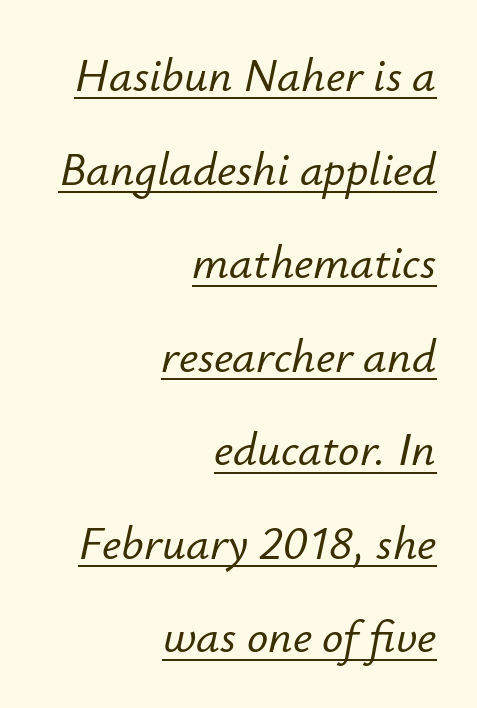
The image shows 47 px text type, italic (leaning right); set right-aligned, loose line spacing (1.99x), normal letter spacing, underlined; low stroke contrast and a small x-height.
